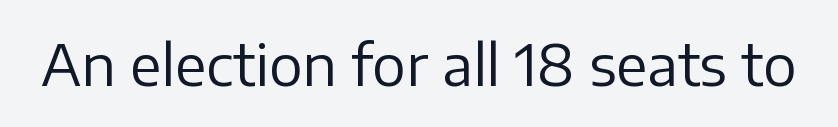
The image shows 56 px regular-weight sans-serif type, upright; set normal letter spacing, not underlined; low stroke contrast and a medium x-height.
